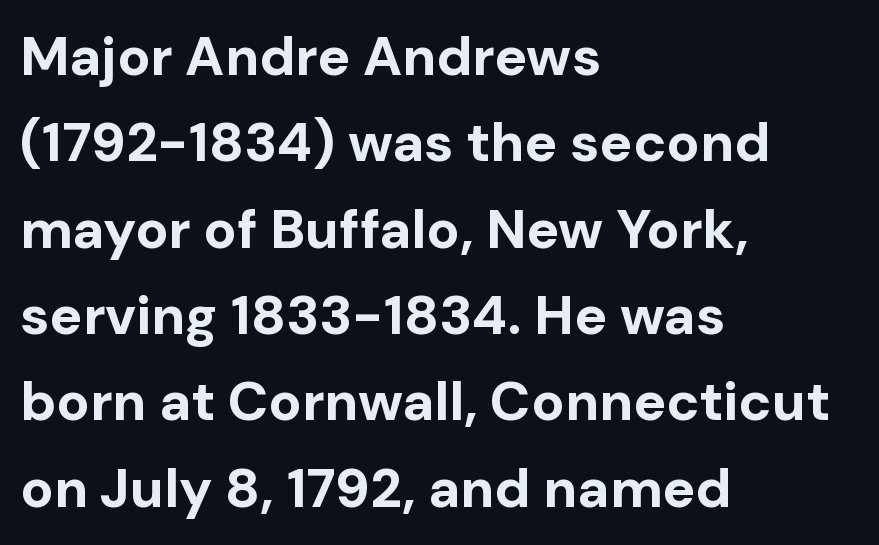
Q: Is the text bold? A: Yes.
Q: Is the text italic (slanted)? A: No, it is upright.
Q: Is the typeface a serif or a sans-serif typeface? A: Sans-serif.
Q: Is the text underlined? A: No.
Q: How is the paragraph aligned? A: Left-aligned.
Q: Is the spacing between letters normal or unusually wide? A: Normal.
Q: Is the spacing between lines tight, normal or loose? A: Normal.
Q: Width (condensed, normal, or wide)? A: Normal.
Q: Stroke contrast? A: Low.
Q: x-height? A: Medium.
Q: Monospaced? A: No.
